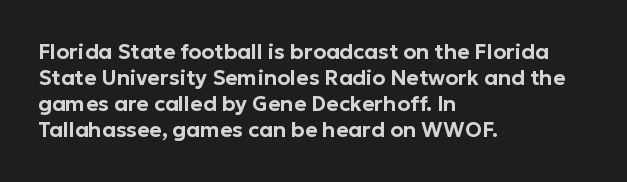
{"italic": "no", "underline": "no", "align": "left", "line_spacing_ratio": 1.24, "letter_spacing": "normal", "letter_spacing_em": 0.0, "glyph_px": 21}
